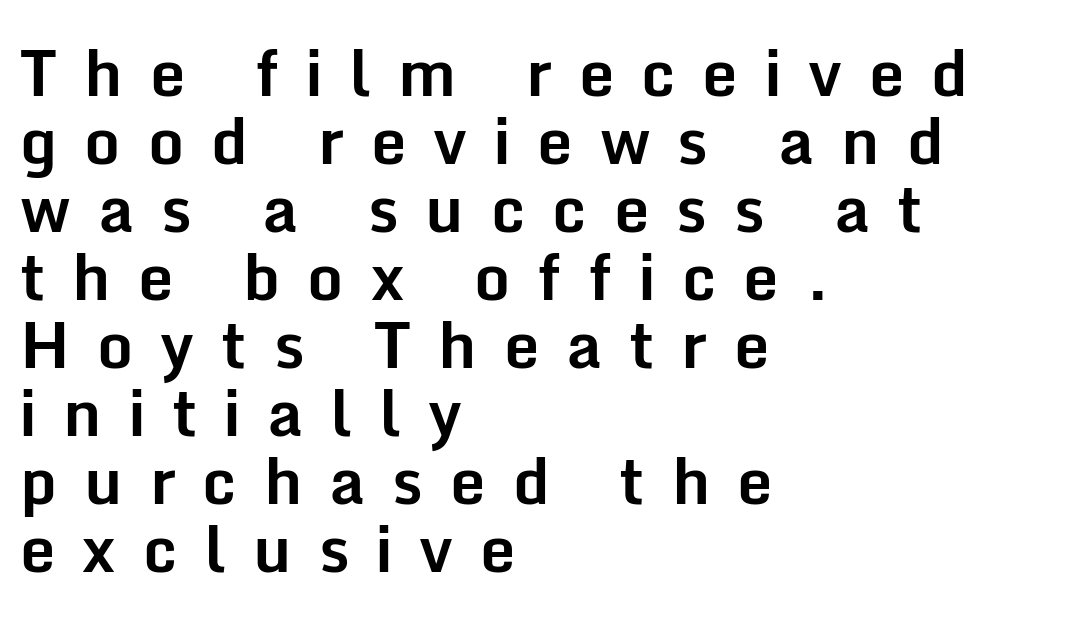
The image shows 63 px bold sans-serif type, upright; set left-aligned, tight line spacing (1.08x), unusually wide letter spacing (+0.43 em), not underlined; low stroke contrast and a medium x-height.
